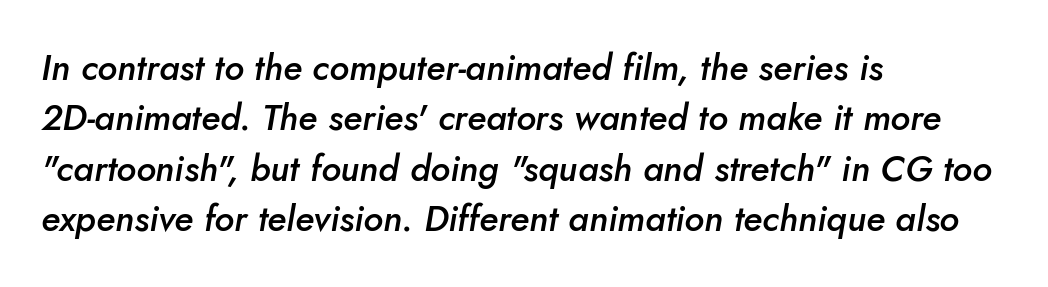
The image shows 36 px semibold type, italic (leaning right); set left-aligned, normal line spacing (1.4x), normal letter spacing, not underlined; low stroke contrast and a small x-height.
